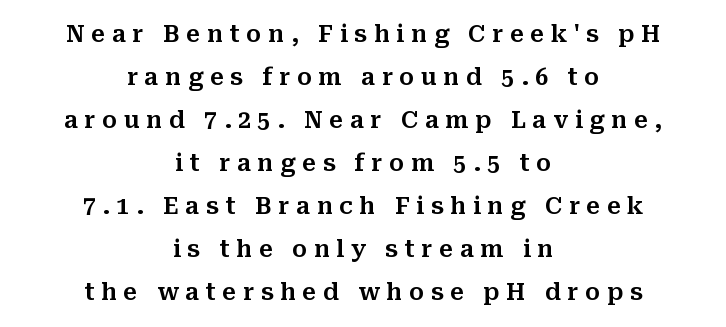
{"italic": "no", "underline": "no", "align": "center", "line_spacing_ratio": 1.87, "letter_spacing": "wide", "letter_spacing_em": 0.29, "glyph_px": 23}
